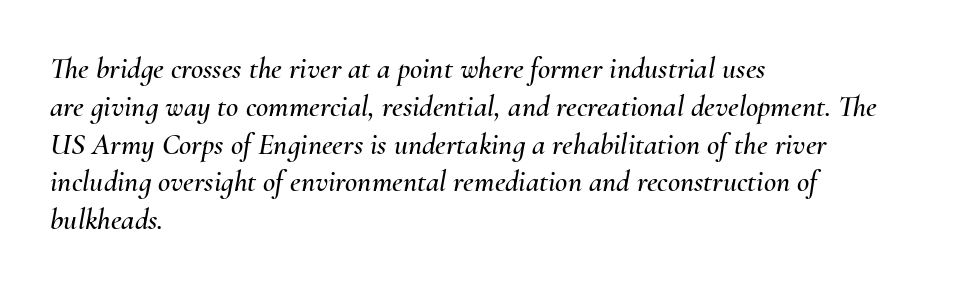
Q: Is the text italic (slanted)? A: Yes, it leans right by about 10 degrees.
Q: Is the text underlined? A: No.
Q: How is the paragraph aligned? A: Left-aligned.
Q: Is the spacing between letters normal or unusually wide? A: Normal.
Q: Is the spacing between lines tight, normal or loose? A: Normal.
Q: Width (condensed, normal, or wide)? A: Normal.
Q: Stroke contrast? A: Medium.
Q: x-height? A: Small.
Q: Monospaced? A: No.
